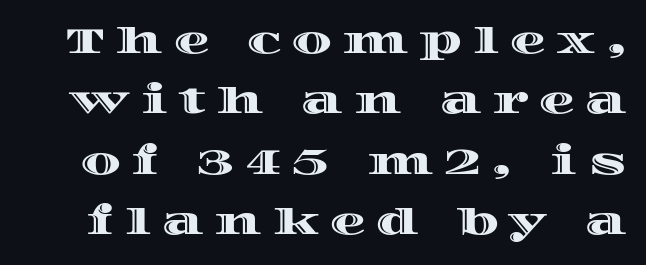
The letters are spread apart with noticeably loose tracking. A clean baseline with only descenders dipping below it. The letters stand straight up with perfectly vertical stems. Proportional: the letters do not fall into vertical columns. Honestly, the row spacing looks completely unremarkable.
